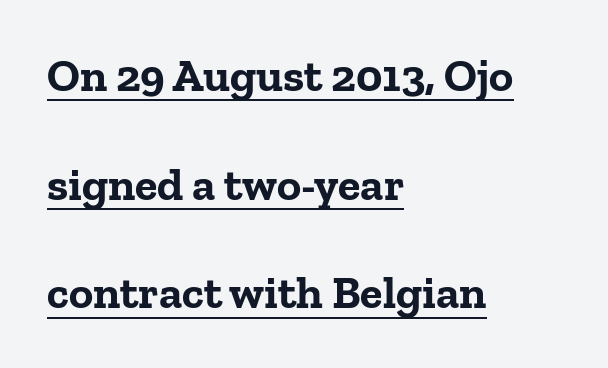
Yep, those are serifs on the letters. Is this a fixed-width face? No — the glyphs have proportional, varying widths. The block of text is sparse from top to bottom, with ample space between rows. Does the copy run flush right? No — it runs flush left. The sample's only ornament is a line tracing under the words.
